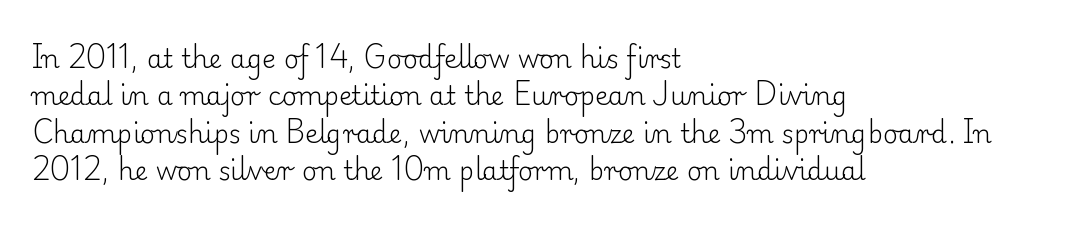
Q: Is the text bold? A: No.
Q: Is the text italic (slanted)? A: No, it is upright.
Q: Is the text underlined? A: No.
Q: How is the paragraph aligned? A: Left-aligned.
Q: Is the spacing between letters normal or unusually wide? A: Normal.
Q: Is the spacing between lines tight, normal or loose? A: Normal.
